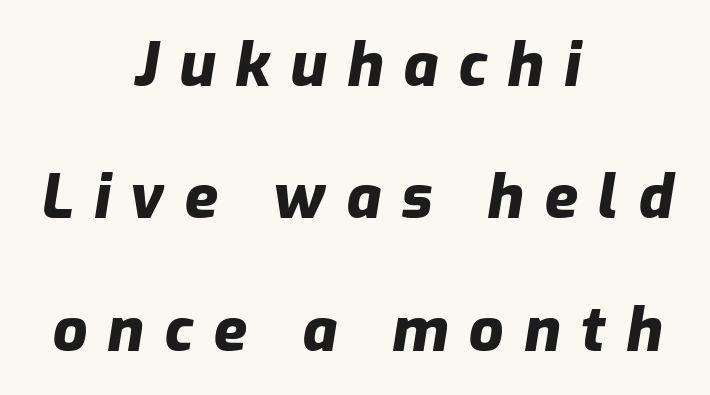
The image shows 61 px heavy type, italic (leaning right); set centered, loose line spacing (2.17x), unusually wide letter spacing (+0.33 em), not underlined; low stroke contrast and a medium x-height.
